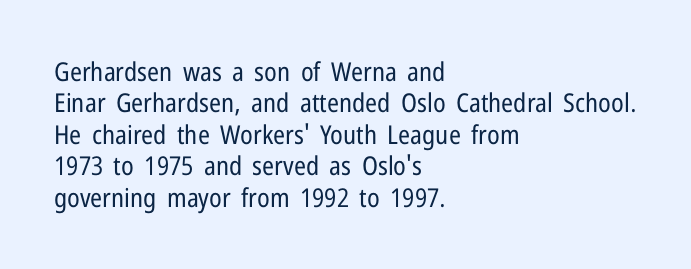
Q: Is the text bold? A: No.
Q: Is the text italic (slanted)? A: No, it is upright.
Q: Is the text underlined? A: No.
Q: How is the paragraph aligned? A: Left-aligned.
Q: Is the spacing between letters normal or unusually wide? A: Normal.
